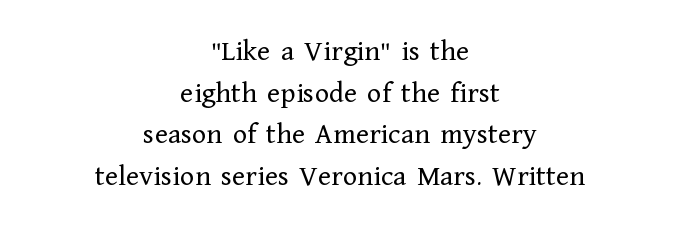
Q: Is the text bold? A: No.
Q: Is the text italic (slanted)? A: No, it is upright.
Q: Is the typeface a serif or a sans-serif typeface? A: Serif.
Q: Is the text underlined? A: No.
Q: How is the paragraph aligned? A: Centered.
Q: Is the spacing between letters normal or unusually wide? A: Normal.
Q: Is the spacing between lines tight, normal or loose? A: Normal.
Q: Width (condensed, normal, or wide)? A: Normal.
Q: Stroke contrast? A: Low.
Q: x-height? A: Medium.
Q: Monospaced? A: No.
